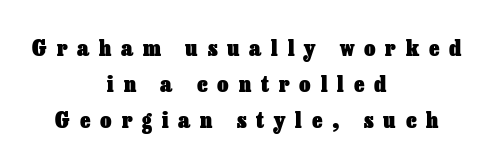
How are the letters spaced? Widely, with obvious added tracking. This is heavy type, rendered in bold. The space beneath each line is pristine and unruled. Characters remain perfectly vertical along every line. These lines are centered, leaving both edges ragged.
